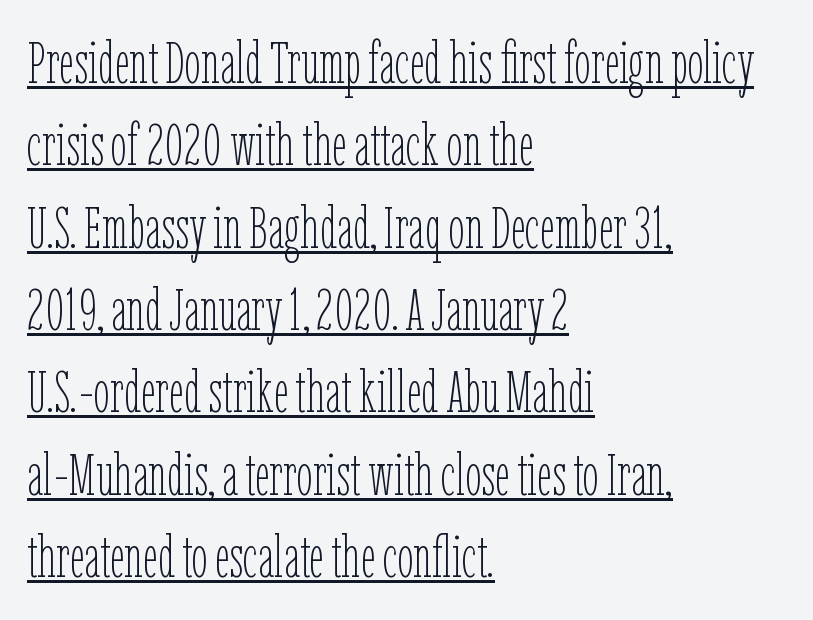
Underline: present. The face looks like a standard text weight, possibly lighter. Letter spacing: default. These lines are rendered in a variable-pitch font. Ordinary non-slanted type is in use. Leading matches the norm, producing a regular column.
